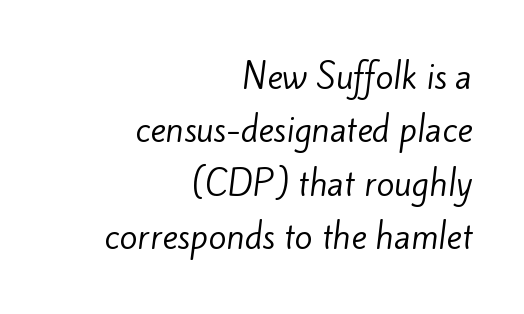
The image shows 33 px regular-weight sans-serif type; set right-aligned, normal line spacing (1.62x), normal letter spacing, not underlined; low stroke contrast and a small x-height.
